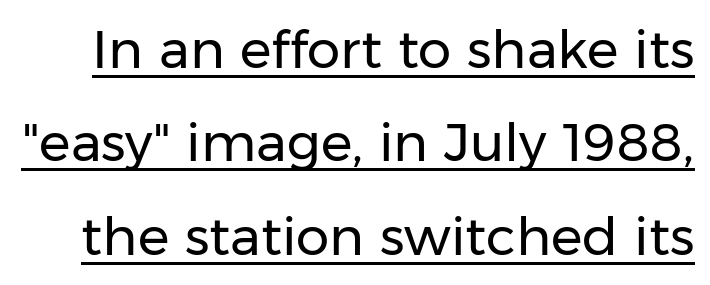
{"serif": "no", "italic": "no", "bold": "no", "weight": "regular", "width": "normal", "stroke_contrast": "low", "x_height": "medium", "monospaced": "no", "underline": "yes", "line_spacing_ratio": 1.76, "letter_spacing": "normal", "letter_spacing_em": 0.0, "glyph_px": 53}
